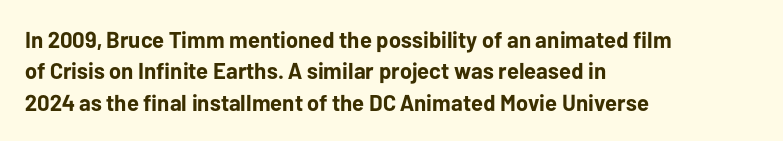
The image shows 23 px bold type, upright; set left-aligned, normal line spacing (1.36x), normal letter spacing, not underlined.
